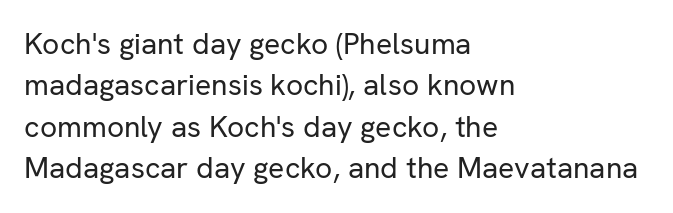
Notice how the stems are strictly vertical — no italics here. Type without underlining. Layout note: lines flush left. The face used here is rendered with its standard letterfit. The face used here is proportionally spaced, like ordinary book or web type.
